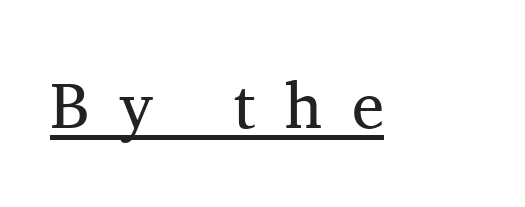
The lettering holds an erect, upright posture throughout. Observe the wide spacing: letters keep a clear distance from each other. Looks like someone drew a line under every word here. The face used here is seriffed, in the tradition of book romans. Heaviness? Minimal to ordinary, like unemphasized prose.
